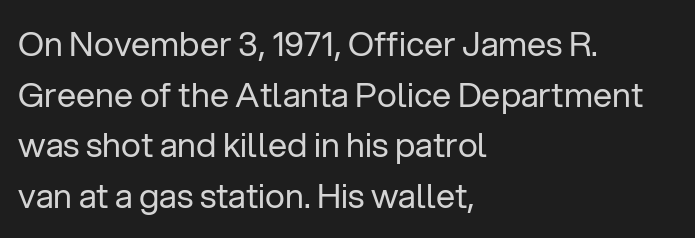
Q: Is the text bold? A: No.
Q: Is the text italic (slanted)? A: No, it is upright.
Q: Is the typeface a serif or a sans-serif typeface? A: Sans-serif.
Q: Is the text underlined? A: No.
Q: How is the paragraph aligned? A: Left-aligned.
Q: Is the spacing between letters normal or unusually wide? A: Normal.
Q: Is the spacing between lines tight, normal or loose? A: Normal.
Q: Width (condensed, normal, or wide)? A: Normal.
Q: Stroke contrast? A: Low.
Q: x-height? A: Medium.
Q: Monospaced? A: No.
